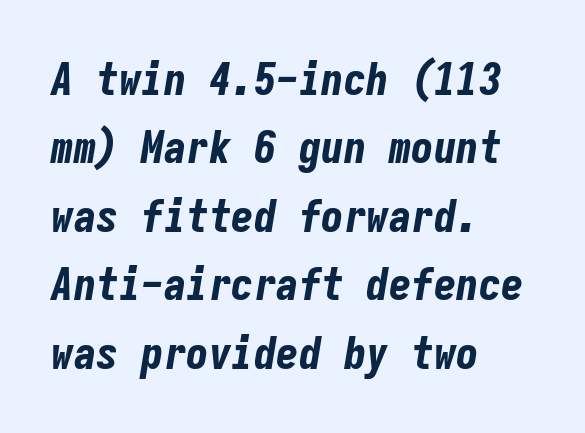
Summary of weight: heavy, a full bold. The paragraph shown leans on its left margin. Glance below the letters and you will spot only blank space. The type is set solid horizontally, with unmodified tracking. Yep, that's italic — everything's leaning.
